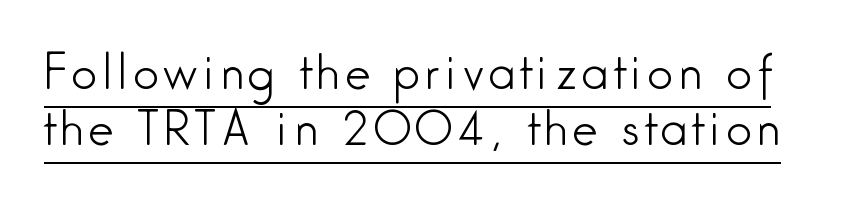
{"serif": "no", "italic": "no", "bold": "no", "weight": "light", "width": "condensed", "stroke_contrast": "low", "x_height": "medium", "monospaced": "no", "underline": "yes", "line_spacing": "normal", "line_spacing_ratio": 1.25, "glyph_px": 45}
